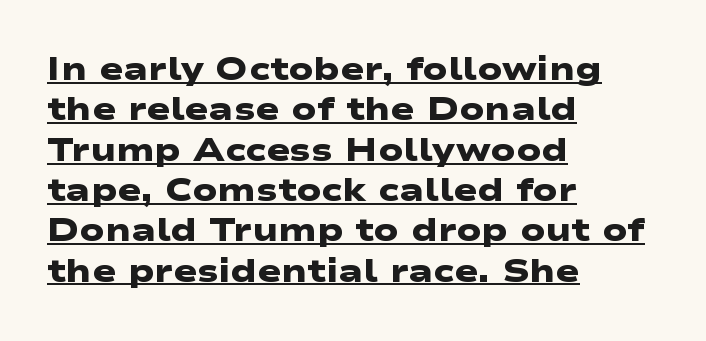
{"serif": "no", "bold": "yes", "weight": "heavy", "width": "wide", "stroke_contrast": "low", "x_height": "medium", "monospaced": "no", "underline": "yes", "align": "left", "line_spacing": "normal", "line_spacing_ratio": 1.26, "letter_spacing": "normal", "letter_spacing_em": 0.0, "glyph_px": 32}
